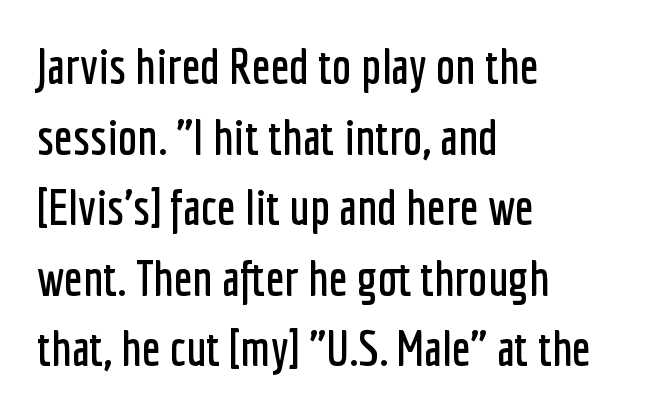
Q: Is the text italic (slanted)? A: No, it is upright.
Q: Is the typeface a serif or a sans-serif typeface? A: Sans-serif.
Q: Is the text underlined? A: No.
Q: How is the paragraph aligned? A: Left-aligned.
Q: Is the spacing between letters normal or unusually wide? A: Normal.
Q: Is the spacing between lines tight, normal or loose? A: Normal.
Q: Width (condensed, normal, or wide)? A: Condensed.
Q: Stroke contrast? A: Low.
Q: x-height? A: Medium.
Q: Monospaced? A: No.
